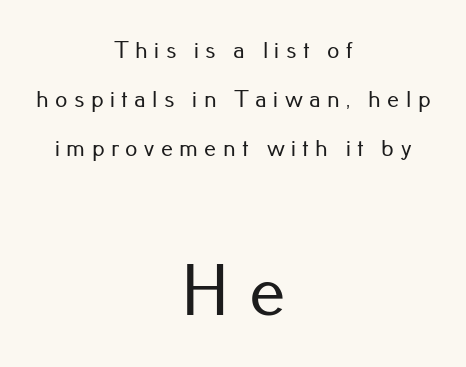
Q: Is the text italic (slanted)? A: No, it is upright.
Q: Is the typeface a serif or a sans-serif typeface? A: Sans-serif.
Q: Is the text underlined? A: No.
Q: How is the paragraph aligned? A: Centered.
Q: Is the spacing between letters normal or unusually wide? A: Unusually wide.
Q: Is the spacing between lines tight, normal or loose? A: Loose.
Q: Which block of text is set in a larger size, the first (top) or the second (bottom)? A: The second (bottom) one.
Q: Width (condensed, normal, or wide)? A: Normal.
Q: Stroke contrast? A: Low.
Q: x-height? A: Small.
Q: Monospaced? A: No.
